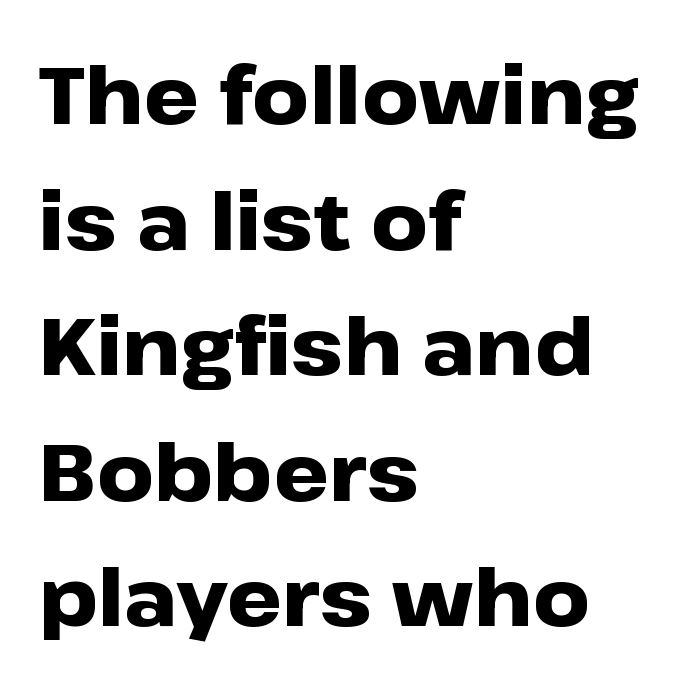
Each letter's strokes conclude bluntly, with no projecting serifs. The block of text has a typical density, with ordinary space between rows. These lines are set flush left with a ragged right edge. The letters sit at their default tracking, neither squeezed nor spread. Check under the words: just untouched page.
